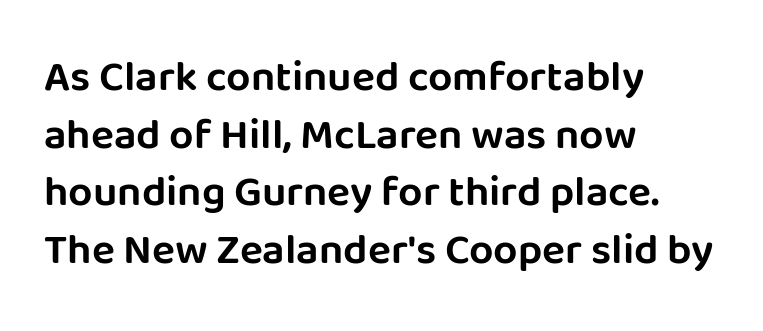
The baseline area is clear. In terms of posture, this sample is upright. These lines stack with their left ends in a neat column. This is sans-serif lettering, the kind often seen on screens and signage.
